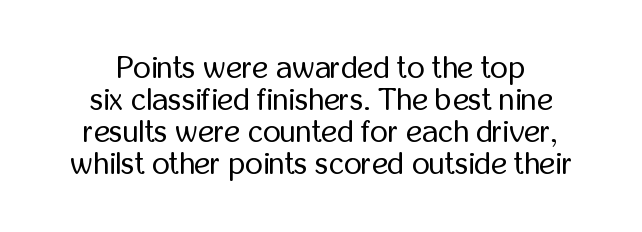
{"serif": "no", "italic": "no", "bold": "no", "weight": "regular", "width": "condensed", "stroke_contrast": "low", "x_height": "medium", "monospaced": "no", "underline": "no", "line_spacing": "tight", "line_spacing_ratio": 1.03, "letter_spacing": "normal", "letter_spacing_em": 0.0, "glyph_px": 31}
